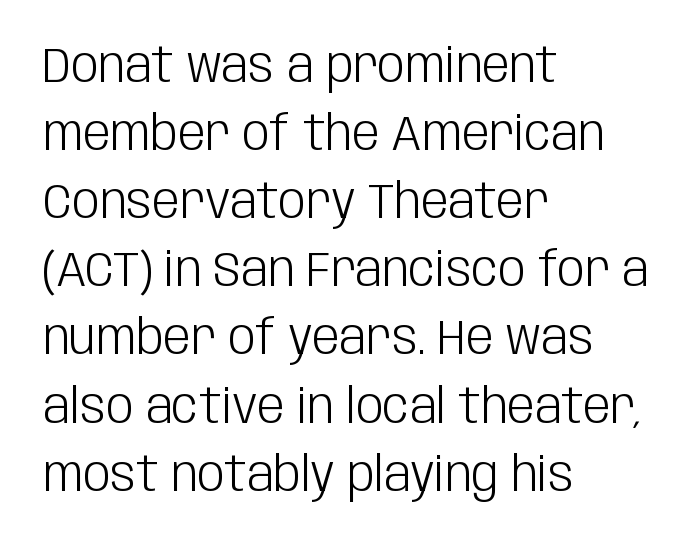
The image shows 49 px light, condensed sans-serif type, upright; set left-aligned, normal line spacing (1.39x), normal letter spacing, not underlined; low stroke contrast and a large x-height.
